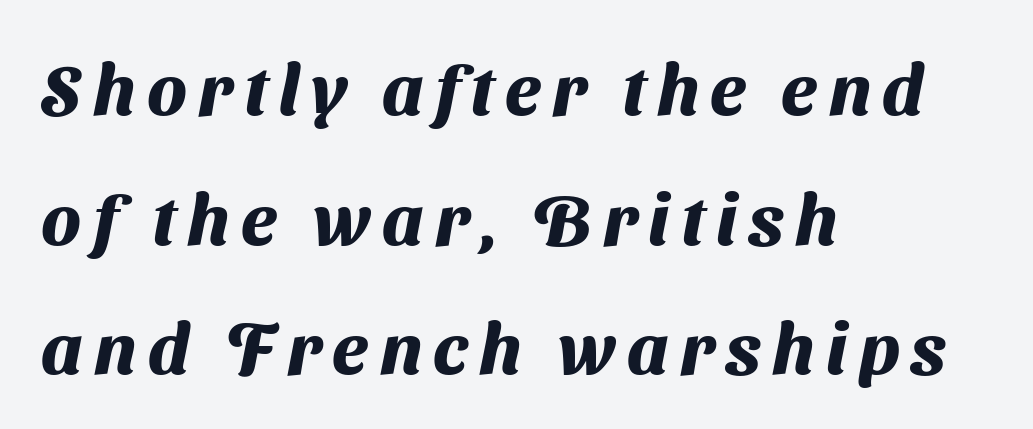
Quick note: underline off. Stroke terminals: plain, sans-serif. Proportional: the letters do not fall into vertical columns. Every letter is thick-stroked: bold, no question. Teacher's note: observe the even left margin — that is flush-left alignment.
